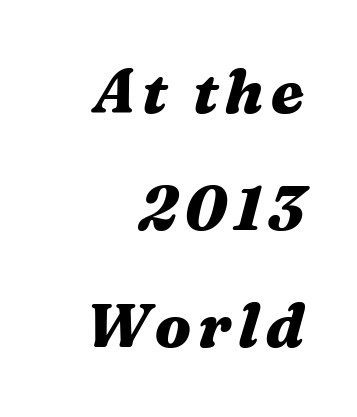
Think of a printed novel: that variable character pitch is what you see here. Honestly, there is no underline to notice here at all. Compared with a flush-left layout, this one pins lines to the opposite, right side. Vertical spacing — loose. The rendering uses a bold face; every stroke is thick and dark.
